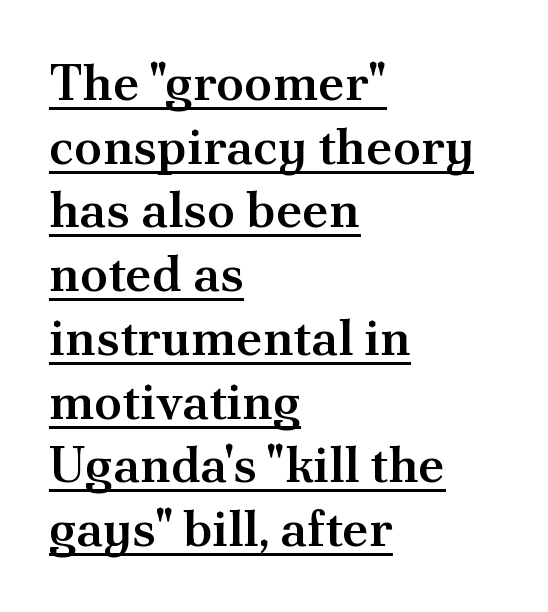
{"serif": "yes", "italic": "no", "bold": "semi", "weight": "semibold", "width": "normal", "stroke_contrast": "medium", "x_height": "small", "monospaced": "no", "underline": "yes", "align": "left", "line_spacing": "normal", "line_spacing_ratio": 1.25, "letter_spacing": "normal", "letter_spacing_em": 0.0, "glyph_px": 51}
